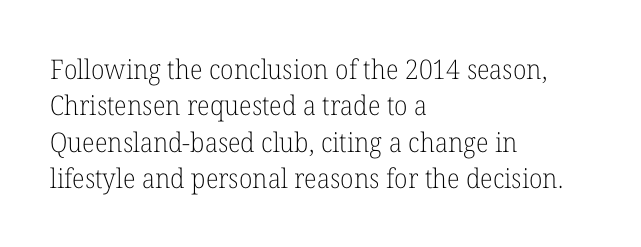
{"italic": "no", "bold": "no", "underline": "no", "align": "left", "line_spacing": "normal", "line_spacing_ratio": 1.35, "letter_spacing": "normal", "letter_spacing_em": 0.0, "glyph_px": 27}
